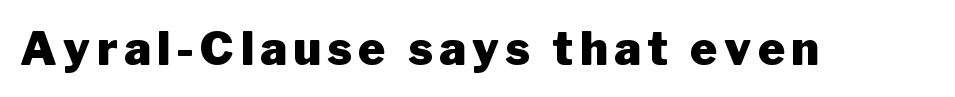
The image shows 46 px heavy sans-serif type, upright; set not underlined; low stroke contrast and a medium x-height.
